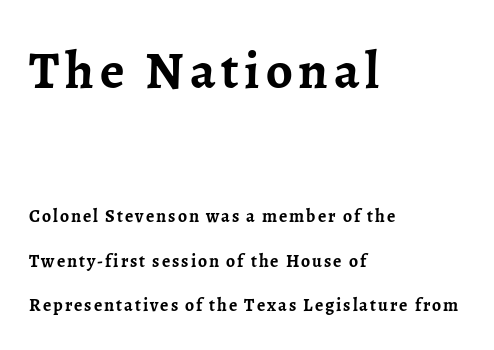
The image shows 53 px semibold serif type, upright; set left-aligned, loose line spacing (2.47x), not underlined; the first (top) block is 2.94x larger; low stroke contrast and a medium x-height.
